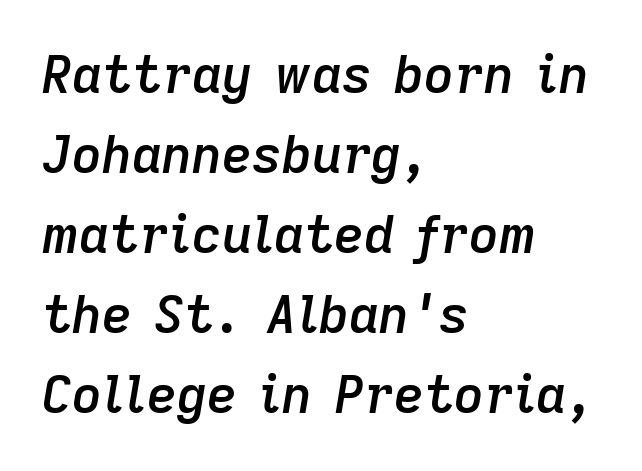
The image shows 52 px semibold type, italic (leaning right); set left-aligned, normal line spacing (1.54x), normal letter spacing, not underlined; low stroke contrast and a medium x-height.
